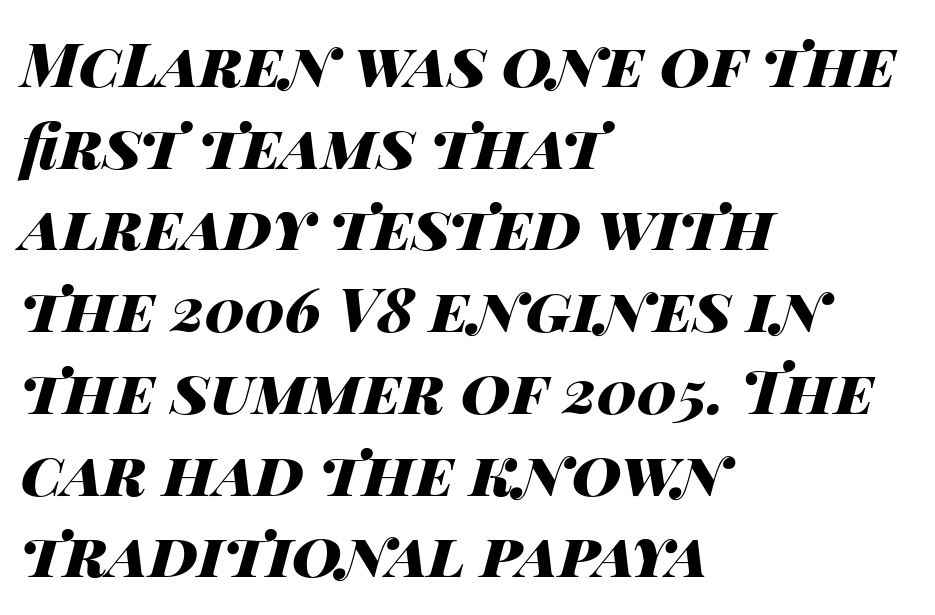
Q: Is the text bold? A: Yes.
Q: Is the text italic (slanted)? A: Yes, it leans right by about 14 degrees.
Q: Is the text underlined? A: No.
Q: How is the paragraph aligned? A: Left-aligned.
Q: Is the spacing between letters normal or unusually wide? A: Normal.
Q: Is the spacing between lines tight, normal or loose? A: Normal.
Q: Width (condensed, normal, or wide)? A: Wide.
Q: Stroke contrast? A: High.
Q: x-height? A: Large.
Q: Monospaced? A: No.
